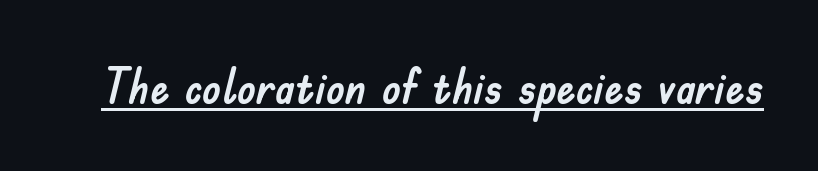
These characters rest on top of a visible drawn line. Typographically, this falls in the sans-serif category. The line texture is even and compact thanks to regular tracking. Note the varied advance widths — an 'i' is clearly narrower than an 'm'.
